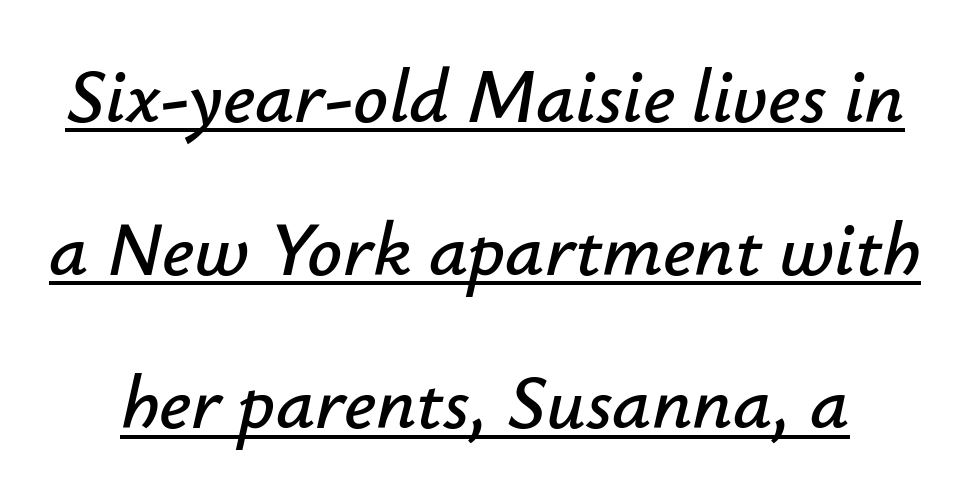
Q: Is the text italic (slanted)? A: Yes, it leans right by about 12 degrees.
Q: Is the text underlined? A: Yes.
Q: Is the spacing between letters normal or unusually wide? A: Normal.
Q: Is the spacing between lines tight, normal or loose? A: Loose.
Q: Width (condensed, normal, or wide)? A: Normal.
Q: Stroke contrast? A: Low.
Q: x-height? A: Small.
Q: Monospaced? A: No.
